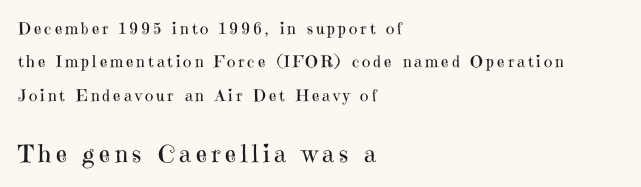
Q: Is the text bold? A: No.
Q: Is the text italic (slanted)? A: No, it is upright.
Q: Is the text underlined? A: No.
Q: How is the paragraph aligned? A: Left-aligned.
Q: Is the spacing between lines tight, normal or loose? A: Loose.
Q: Which block of text is set in a larger size, the first (top) or the second (bottom)? A: The second (bottom) one.
